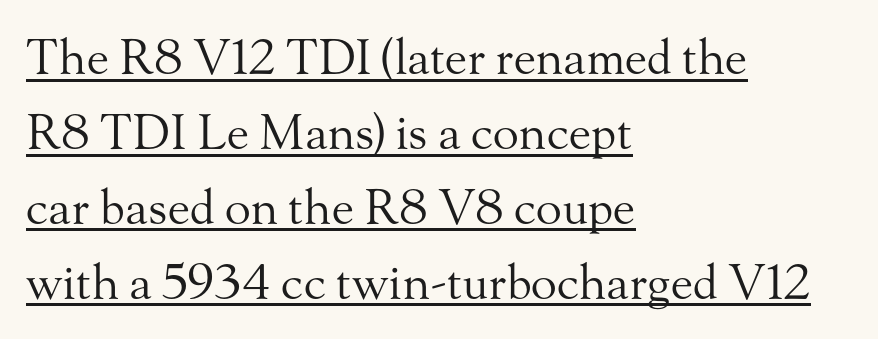
Q: Is the text bold? A: No.
Q: Is the text italic (slanted)? A: No, it is upright.
Q: Is the typeface a serif or a sans-serif typeface? A: Serif.
Q: Is the text underlined? A: Yes.
Q: How is the paragraph aligned? A: Left-aligned.
Q: Is the spacing between letters normal or unusually wide? A: Normal.
Q: Is the spacing between lines tight, normal or loose? A: Normal.
Q: Width (condensed, normal, or wide)? A: Normal.
Q: Stroke contrast? A: Medium.
Q: x-height? A: Small.
Q: Monospaced? A: No.
